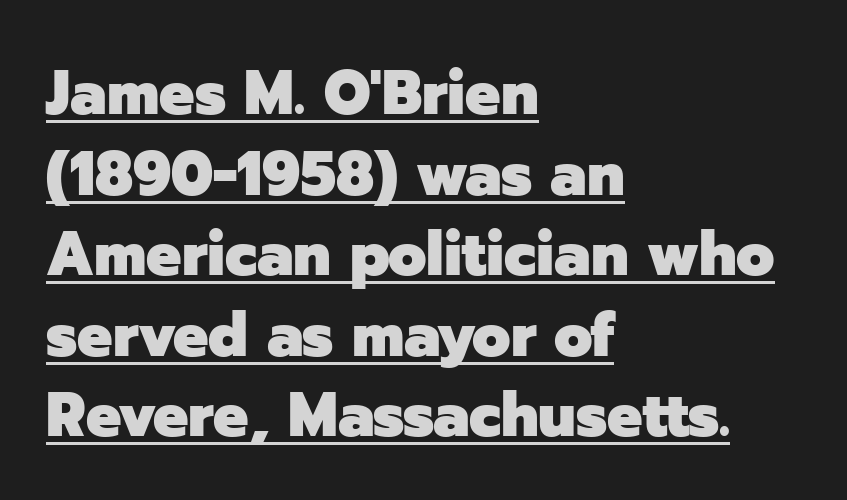
Q: Is the text bold? A: Yes.
Q: Is the text italic (slanted)? A: No, it is upright.
Q: Is the typeface a serif or a sans-serif typeface? A: Sans-serif.
Q: Is the text underlined? A: Yes.
Q: How is the paragraph aligned? A: Left-aligned.
Q: Is the spacing between letters normal or unusually wide? A: Normal.
Q: Is the spacing between lines tight, normal or loose? A: Normal.
Q: Width (condensed, normal, or wide)? A: Normal.
Q: Stroke contrast? A: Low.
Q: x-height? A: Medium.
Q: Monospaced? A: No.
